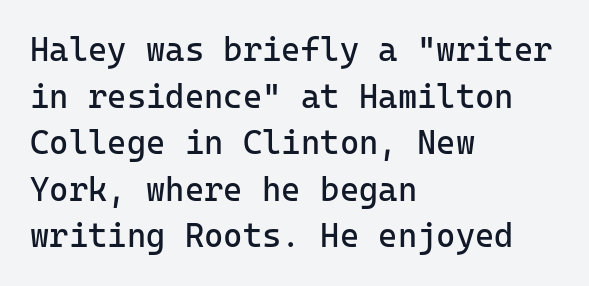
{"serif": "no", "italic": "no", "bold": "no", "weight": "regular", "width": "normal", "stroke_contrast": "low", "x_height": "medium", "monospaced": "yes", "underline": "no", "align": "left", "line_spacing": "normal", "line_spacing_ratio": 1.41, "letter_spacing": "normal", "letter_spacing_em": 0.0, "glyph_px": 33}
